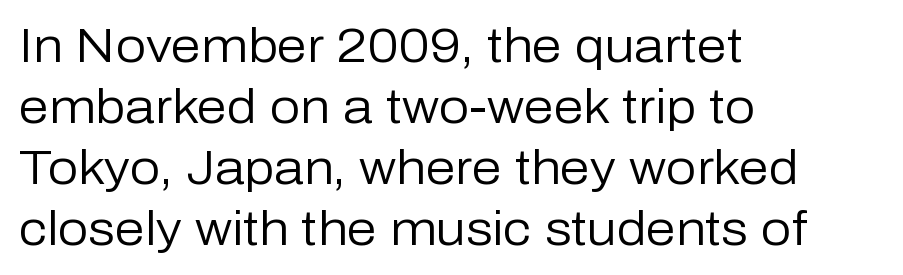
The image shows 48 px regular-weight sans-serif type, upright; set left-aligned, normal line spacing (1.27x), normal letter spacing, not underlined; low stroke contrast and a medium x-height.
